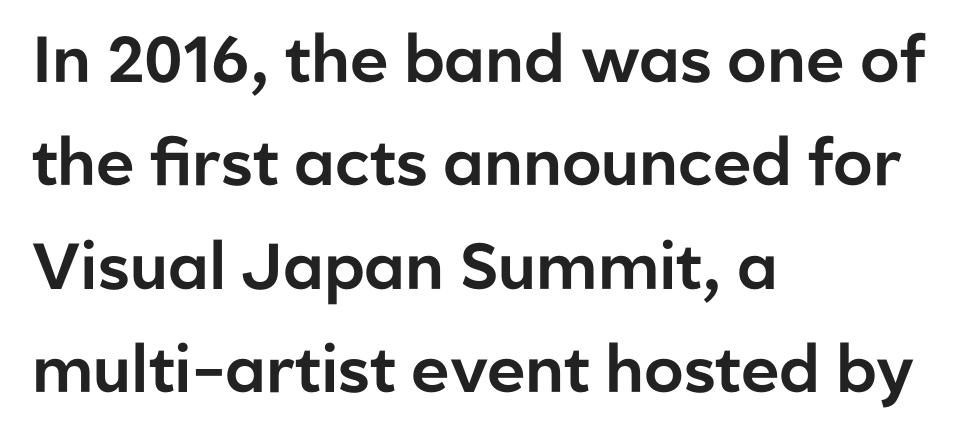
How are the letters spaced? Ordinarily, with no added tracking. Think of a printed novel: that variable character pitch is what you see here. Each row of text sits above clean, open space. The typeface chosen for these lines omits serifs. A classic flush-left, rag-right setting is used for this passage.
